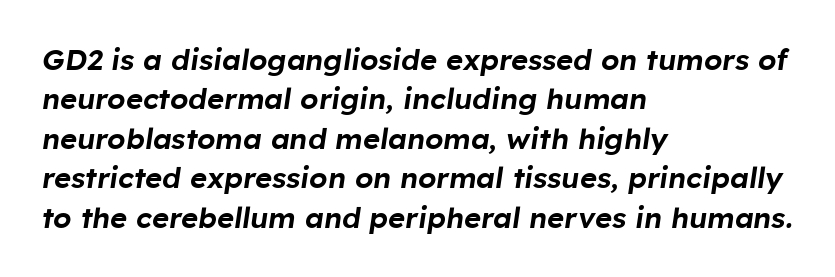
Students, observe: this is what conventionally led text looks like. The rendering uses natural spacing where letterforms have individual widths. The rendering anchors every line to the left-hand side. Does extra space separate the letters? No, they use regular spacing. Notice how the stems are inclined rather than vertical — that's the hallmark of italics.
